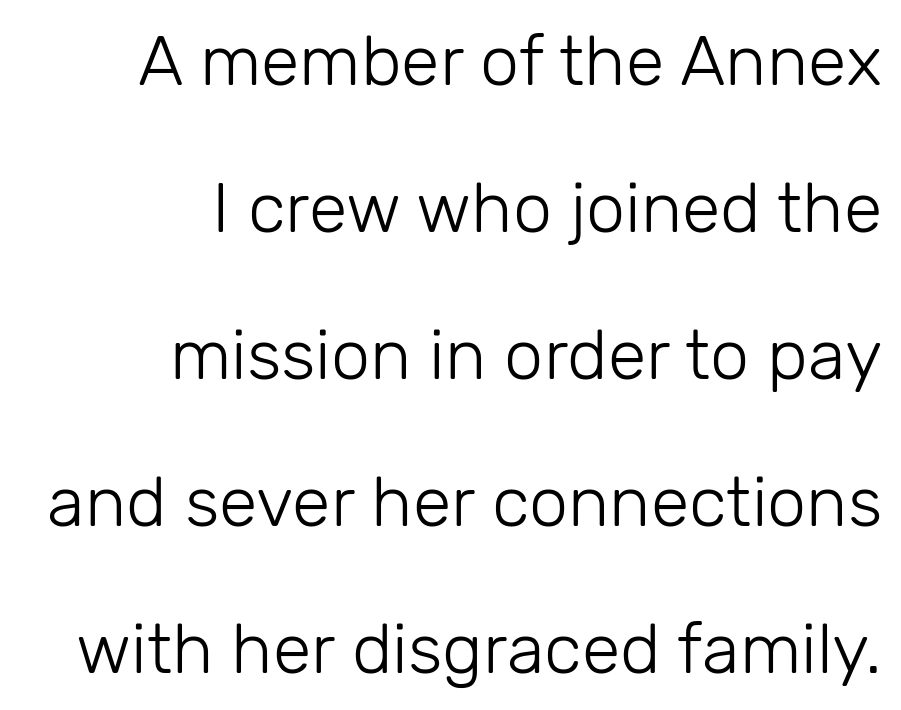
Q: Is the text bold? A: No.
Q: Is the text italic (slanted)? A: No, it is upright.
Q: Is the typeface a serif or a sans-serif typeface? A: Sans-serif.
Q: Is the text underlined? A: No.
Q: How is the paragraph aligned? A: Right-aligned.
Q: Is the spacing between letters normal or unusually wide? A: Normal.
Q: Is the spacing between lines tight, normal or loose? A: Loose.
Q: Width (condensed, normal, or wide)? A: Normal.
Q: Stroke contrast? A: Low.
Q: x-height? A: Medium.
Q: Monospaced? A: No.
